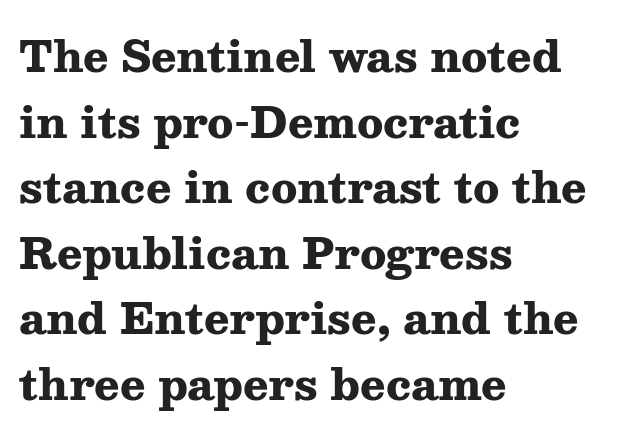
The image shows 42 px heavy, wide serif type, upright; set left-aligned, normal line spacing (1.56x), normal letter spacing, not underlined; medium stroke contrast and a medium x-height.
